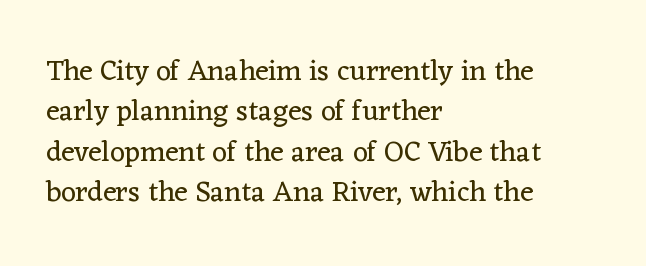
Q: Is the text bold? A: No.
Q: Is the text italic (slanted)? A: No, it is upright.
Q: Is the typeface a serif or a sans-serif typeface? A: Serif.
Q: Is the text underlined? A: No.
Q: How is the paragraph aligned? A: Left-aligned.
Q: Is the spacing between letters normal or unusually wide? A: Normal.
Q: Is the spacing between lines tight, normal or loose? A: Normal.
Q: Width (condensed, normal, or wide)? A: Normal.
Q: Stroke contrast? A: Low.
Q: x-height? A: Medium.
Q: Monospaced? A: No.
